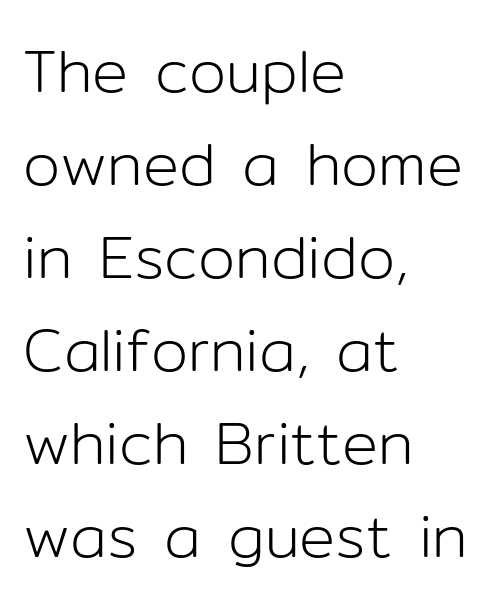
Q: Is the text bold? A: No.
Q: Is the text italic (slanted)? A: No, it is upright.
Q: Is the typeface a serif or a sans-serif typeface? A: Sans-serif.
Q: Is the text underlined? A: No.
Q: How is the paragraph aligned? A: Left-aligned.
Q: Is the spacing between letters normal or unusually wide? A: Normal.
Q: Is the spacing between lines tight, normal or loose? A: Normal.
Q: Width (condensed, normal, or wide)? A: Normal.
Q: Stroke contrast? A: Low.
Q: x-height? A: Medium.
Q: Monospaced? A: No.
